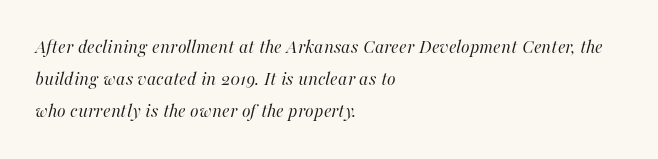
Notice how the passage keeps a crisp vertical edge on the left only. The passage shown leans; its letterforms are oblique. Stem width sits at or under what a default text font uses. Glyph-to-glyph distance matches everyday printed text. In terms of leading, this rendering sits right in the middle.
